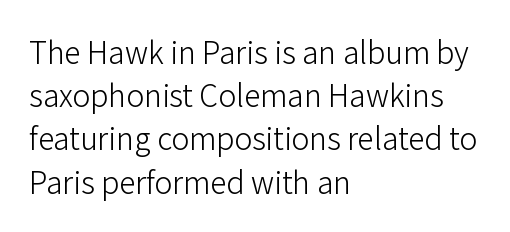
Q: Is the text bold? A: No.
Q: Is the text italic (slanted)? A: No, it is upright.
Q: Is the typeface a serif or a sans-serif typeface? A: Sans-serif.
Q: Is the text underlined? A: No.
Q: How is the paragraph aligned? A: Left-aligned.
Q: Is the spacing between letters normal or unusually wide? A: Normal.
Q: Is the spacing between lines tight, normal or loose? A: Normal.
Q: Width (condensed, normal, or wide)? A: Normal.
Q: Stroke contrast? A: Low.
Q: x-height? A: Medium.
Q: Monospaced? A: No.
